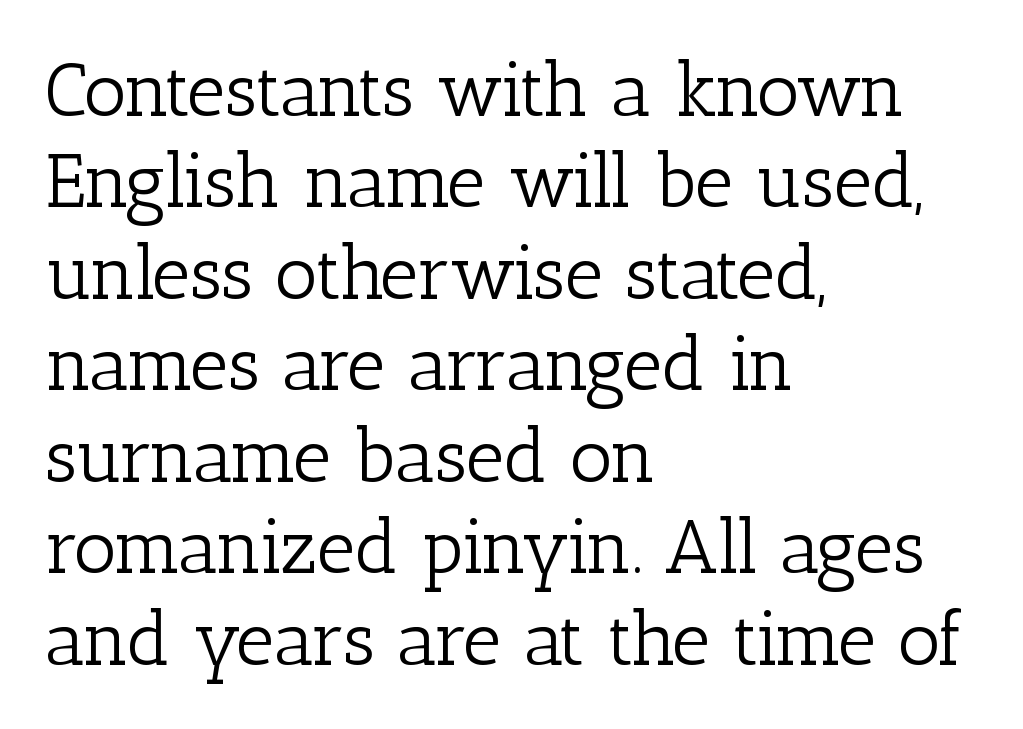
{"serif": "yes", "italic": "no", "bold": "no", "weight": "light", "width": "normal", "stroke_contrast": "low", "x_height": "medium", "monospaced": "no", "underline": "no", "align": "left", "line_spacing_ratio": 1.22, "letter_spacing": "normal", "letter_spacing_em": 0.0, "glyph_px": 75}
